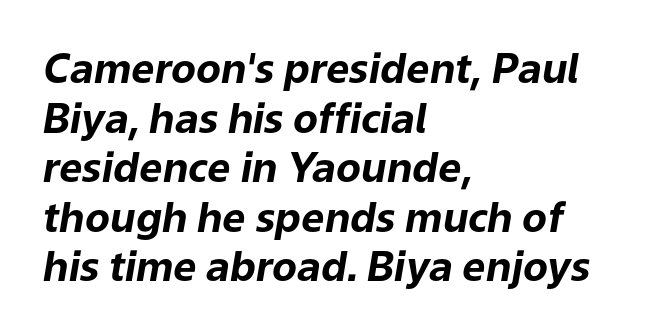
The image shows 41 px bold type, italic (leaning right); set left-aligned, line spacing 1.21x, normal letter spacing, not underlined; low stroke contrast and a medium x-height.
